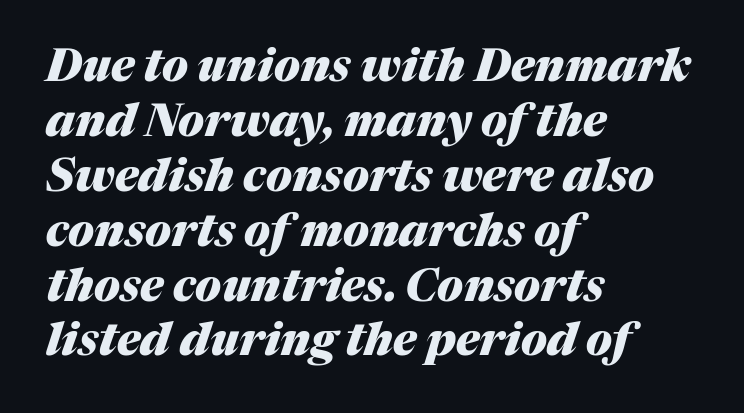
A typesetter would mark this as italic. The gap between lines stays unmarked. The rag falls on the right side of this text block. The gaps between neighbouring characters are ordinary and unremarkable. The face used here is proportionally spaced, like ordinary book or web type. Chunky letters — that's bold for sure.
